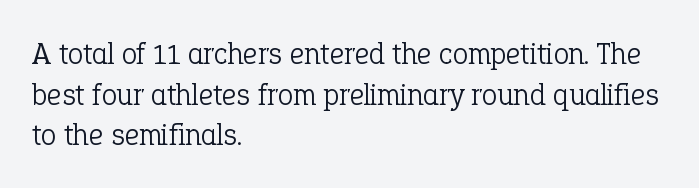
Q: Is the text bold? A: No.
Q: Is the text italic (slanted)? A: No, it is upright.
Q: Is the typeface a serif or a sans-serif typeface? A: Serif.
Q: Is the text underlined? A: No.
Q: How is the paragraph aligned? A: Left-aligned.
Q: Is the spacing between letters normal or unusually wide? A: Normal.
Q: Is the spacing between lines tight, normal or loose? A: Normal.
Q: Width (condensed, normal, or wide)? A: Normal.
Q: Stroke contrast? A: Low.
Q: x-height? A: Medium.
Q: Monospaced? A: No.
